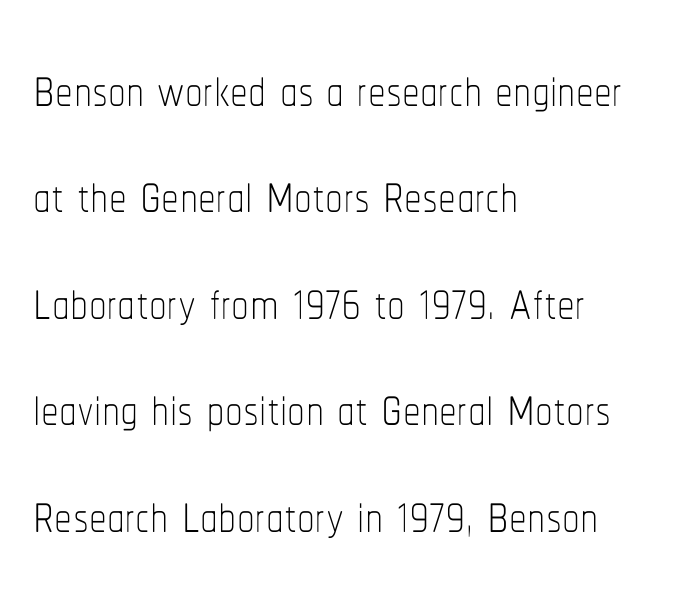
The image shows 71 px thin, condensed type, upright; set left-aligned, normal line spacing (1.5x), normal letter spacing, not underlined; low stroke contrast and a medium x-height.
